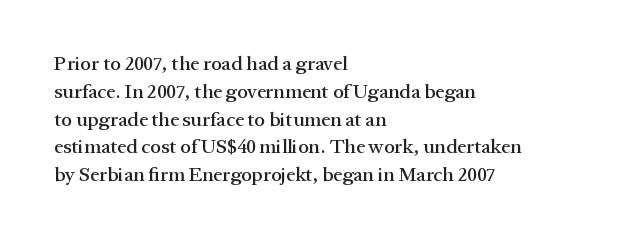
Q: Is the text italic (slanted)? A: No, it is upright.
Q: Is the text underlined? A: No.
Q: How is the paragraph aligned? A: Left-aligned.
Q: Is the spacing between letters normal or unusually wide? A: Normal.
Q: Is the spacing between lines tight, normal or loose? A: Normal.
